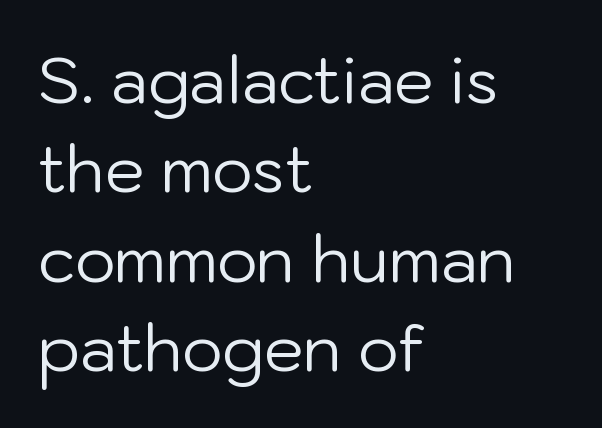
{"serif": "no", "italic": "no", "bold": "no", "weight": "regular", "width": "normal", "stroke_contrast": "low", "x_height": "medium", "monospaced": "no", "underline": "no", "align": "left", "line_spacing": "normal", "line_spacing_ratio": 1.42, "letter_spacing": "normal", "letter_spacing_em": 0.0, "glyph_px": 63}
